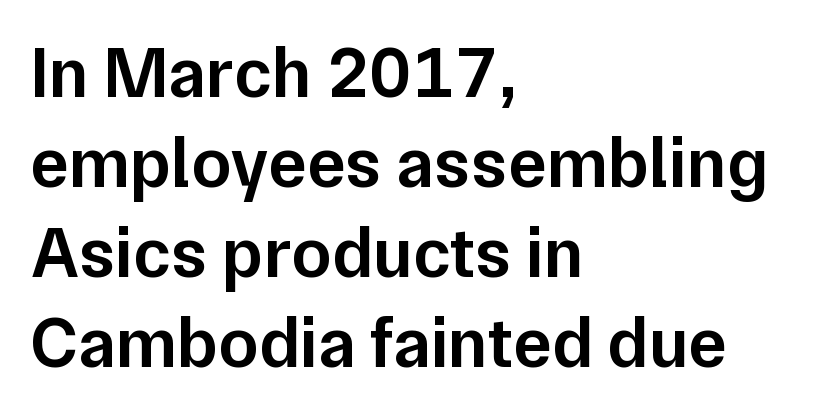
The image shows 72 px semibold sans-serif type, upright; set left-aligned, normal line spacing (1.25x), normal letter spacing, not underlined; low stroke contrast and a medium x-height.
